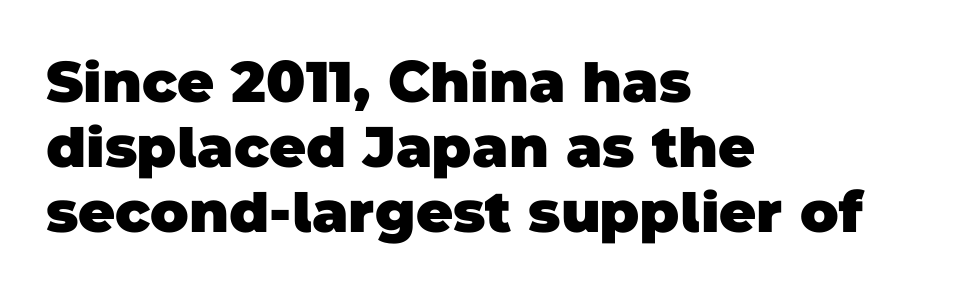
Q: Is the text bold? A: Yes.
Q: Is the typeface a serif or a sans-serif typeface? A: Sans-serif.
Q: Is the text underlined? A: No.
Q: How is the paragraph aligned? A: Left-aligned.
Q: Is the spacing between letters normal or unusually wide? A: Normal.
Q: Is the spacing between lines tight, normal or loose? A: Tight.
Q: Width (condensed, normal, or wide)? A: Normal.
Q: Stroke contrast? A: Low.
Q: x-height? A: Large.
Q: Monospaced? A: No.
